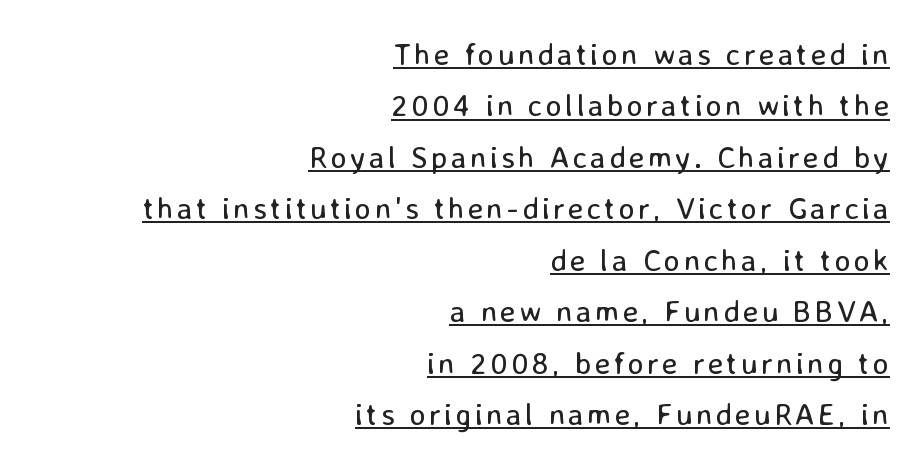
Compared with typical paragraphs, the rows here are spaced about the same. No chunkiness to these letters — they're not bold. The letters advance in unequal steps, a hallmark of proportional type. Observe the absence of serifs on each vertical stroke in this sample. Designer's note — italics off, roman on. A typographer would call this underscored text.
